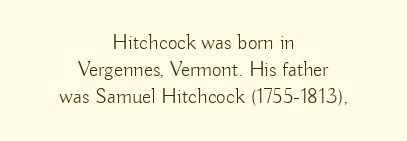
Q: Is the text bold? A: No.
Q: Is the text italic (slanted)? A: No, it is upright.
Q: Is the text underlined? A: No.
Q: How is the paragraph aligned? A: Centered.
Q: Is the spacing between letters normal or unusually wide? A: Normal.
Q: Is the spacing between lines tight, normal or loose? A: Normal.
